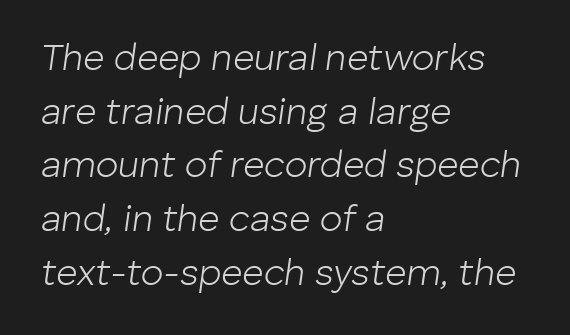
{"italic": "yes", "lean": "right", "slant_degrees": 8, "bold": "no", "weight": "light", "width": "normal", "stroke_contrast": "low", "x_height": "medium", "monospaced": "no", "underline": "no", "align": "left", "line_spacing": "normal", "line_spacing_ratio": 1.45, "letter_spacing": "normal", "letter_spacing_em": 0.0, "glyph_px": 37}
